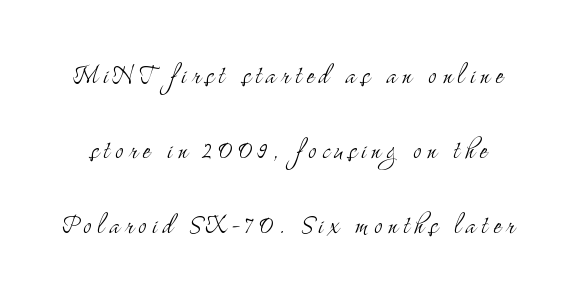
The image shows 32 px light, condensed serif type; set loose line spacing (2.34x), not underlined; medium stroke contrast and a small x-height.
